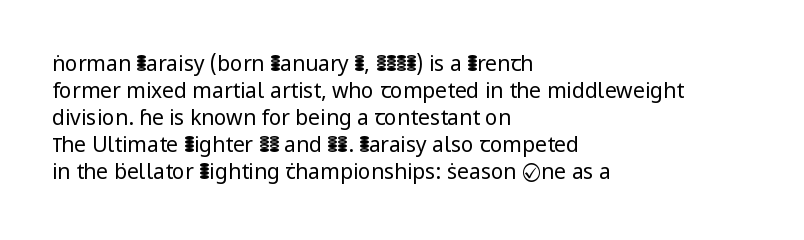
The image shows 21 px text type, upright; set left-aligned, normal line spacing (1.28x), normal letter spacing, not underlined.
